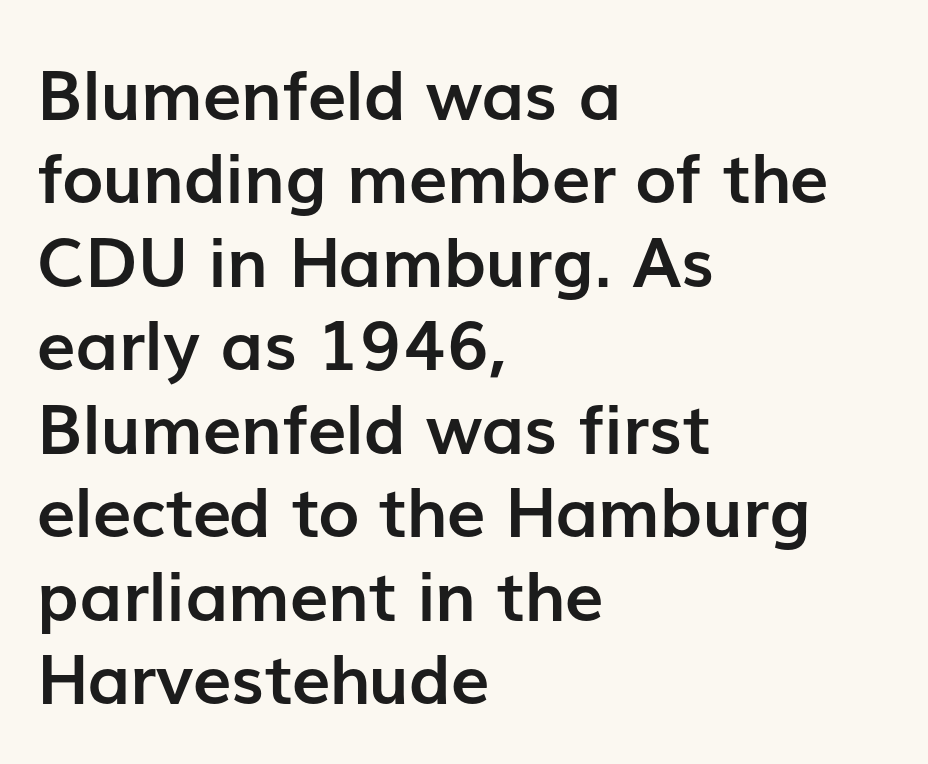
Characters follow at the spacing the type designer built in. This is the regular roman posture of the typeface. Underline: absent. One-word summary of the alignment: left.
